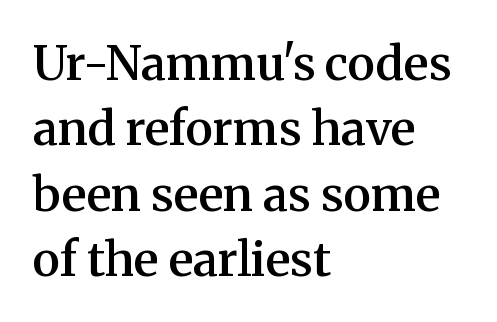
{"serif": "yes", "italic": "no", "bold": "semi", "weight": "semibold", "width": "normal", "stroke_contrast": "medium", "x_height": "medium", "monospaced": "no", "underline": "no", "align": "left", "line_spacing": "normal", "line_spacing_ratio": 1.39, "letter_spacing": "normal", "letter_spacing_em": 0.0, "glyph_px": 47}
